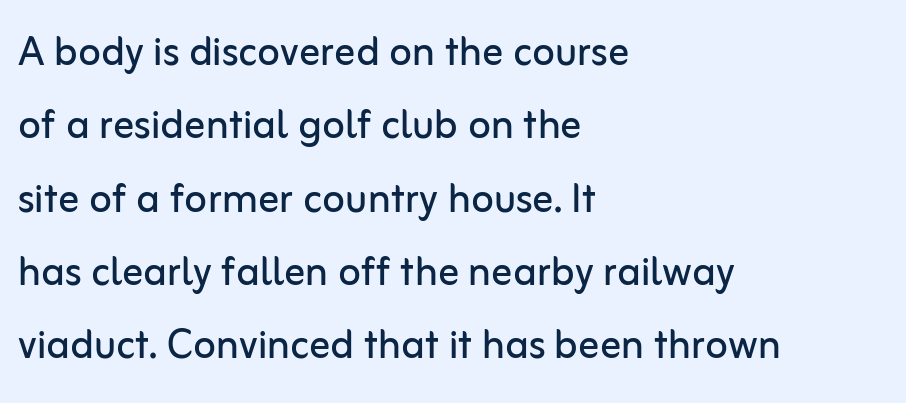
It's the straight-up-and-down kind of type. Stems and bowls with no extra thickness — not bold. You could call the tracking neutral — neither tight nor loose. Look at the bottom of the vertical strokes: they stop flat, with no serifs. This sample is left-justified, so line endings fall wherever the words run out.
